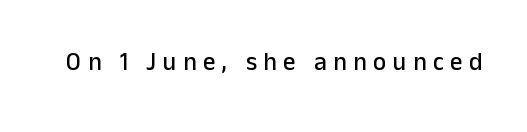
{"italic": "no", "underline": "no", "letter_spacing": "wide", "letter_spacing_em": 0.26, "glyph_px": 25}
